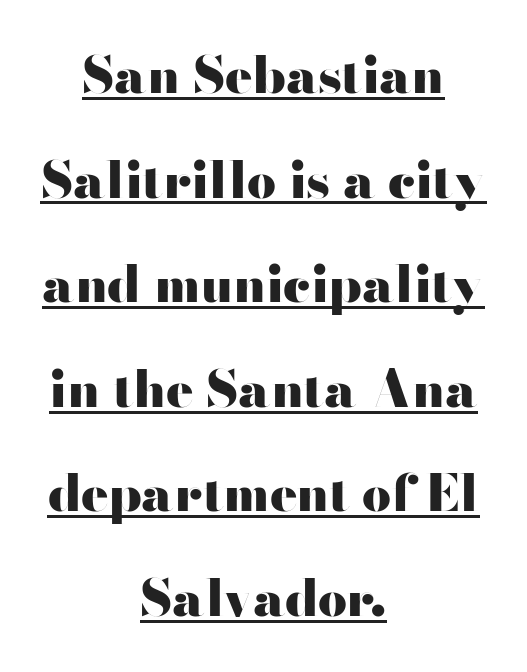
{"serif": "no", "italic": "no", "bold": "yes", "weight": "heavy", "width": "wide", "stroke_contrast": "high", "x_height": "small", "monospaced": "no", "underline": "yes", "align": "center", "line_spacing": "loose", "line_spacing_ratio": 2.05, "letter_spacing": "normal", "letter_spacing_em": 0.0, "glyph_px": 51}
